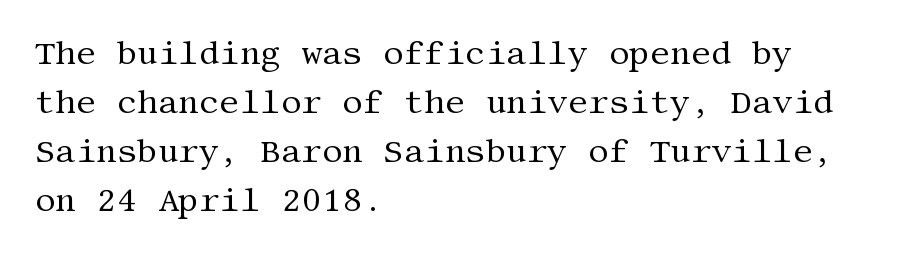
Note: serifs present on the glyphs. Quick note: not italic, upright. The strokes are not fattened; the text isn't bold. Words appear dense and cohesive because spacing is normal. Each row of text sits above clean, open space. Summary of vertical rhythm: regular, with standard interline spacing.
